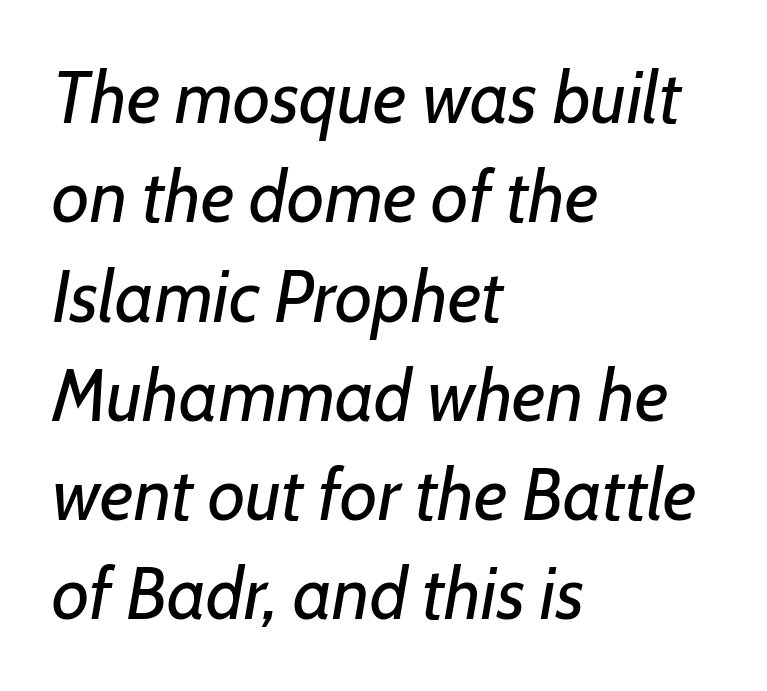
The image shows 73 px regular-weight type, italic (leaning right); set left-aligned, normal line spacing (1.36x), normal letter spacing, not underlined; low stroke contrast and a medium x-height.
